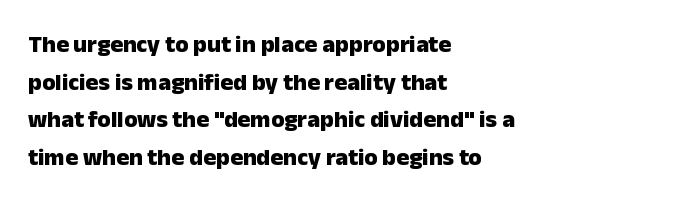
Q: Is the text bold? A: Yes.
Q: Is the text italic (slanted)? A: No, it is upright.
Q: Is the text underlined? A: No.
Q: How is the paragraph aligned? A: Left-aligned.
Q: Is the spacing between letters normal or unusually wide? A: Normal.
Q: Is the spacing between lines tight, normal or loose? A: Normal.
